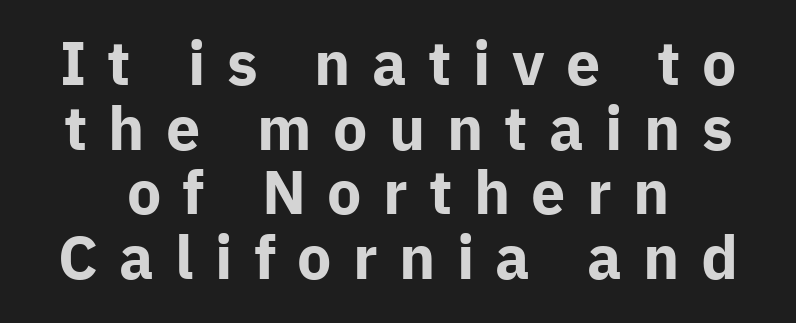
Characters remain perfectly vertical along every line. Honestly, there is no underline to notice here at all. Each letter keeps its own natural width here, so spacing adapts to shape. In terms of weight, the rendering is a true, heavy bold. Cramped leading. Each letter's strokes conclude bluntly, with no projecting serifs.
